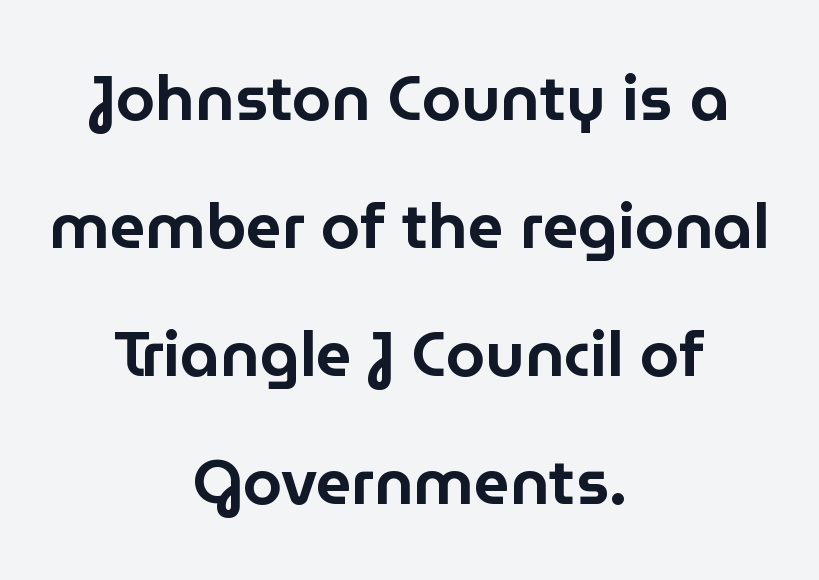
The image shows 63 px sans-serif type, upright; set centered, loose line spacing (2.03x), normal letter spacing, not underlined; low stroke contrast and a medium x-height.
